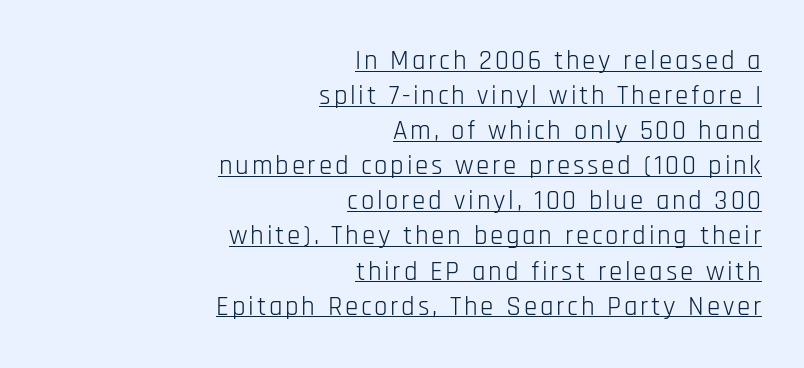
The image shows 27 px text type, upright; set right-aligned, normal line spacing (1.3x), underlined.
